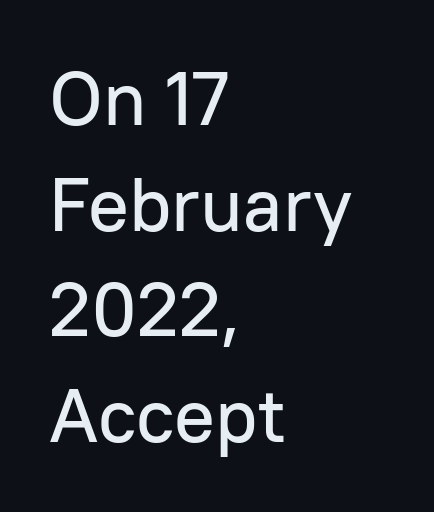
Descenders hang freely into open space. The rag falls on the right side of this text block. These lines sit exactly where default settings would place them. Glyph-to-glyph distance matches everyday printed text.
